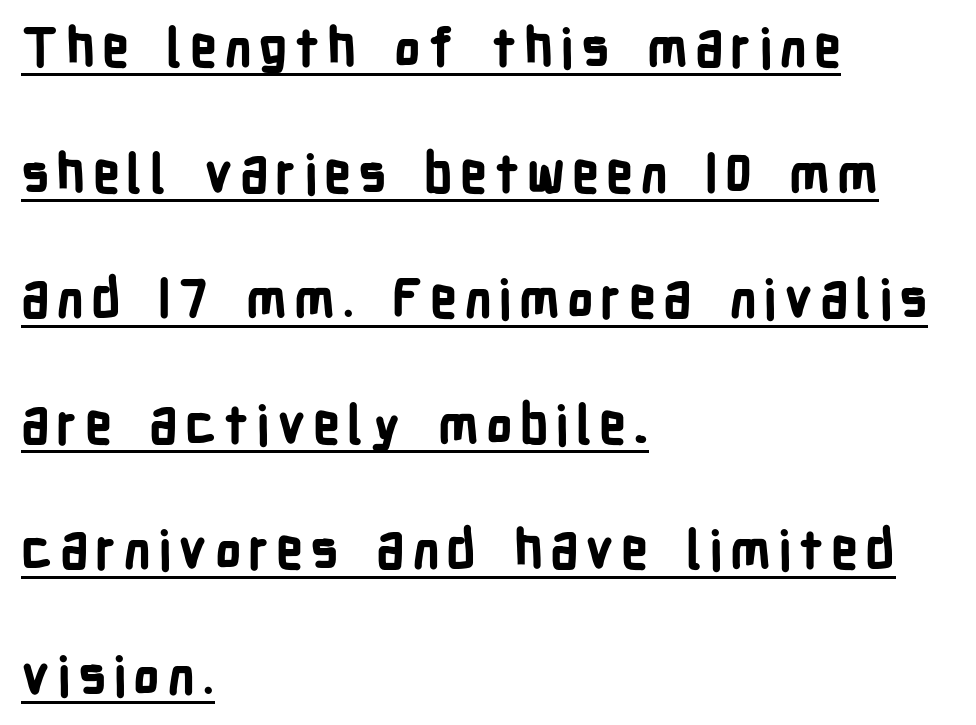
The image shows 53 px bold, condensed sans-serif type, upright; set left-aligned, loose line spacing (2.37x), underlined; low stroke contrast and a medium x-height.
